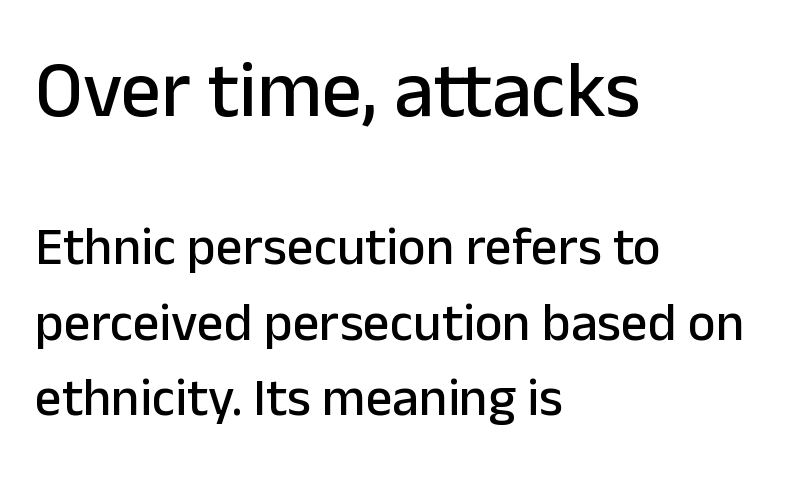
Q: Is the text italic (slanted)? A: No, it is upright.
Q: Is the typeface a serif or a sans-serif typeface? A: Sans-serif.
Q: Is the text underlined? A: No.
Q: How is the paragraph aligned? A: Left-aligned.
Q: Is the spacing between letters normal or unusually wide? A: Normal.
Q: Is the spacing between lines tight, normal or loose? A: Normal.
Q: Which block of text is set in a larger size, the first (top) or the second (bottom)? A: The first (top) one.
Q: Width (condensed, normal, or wide)? A: Normal.
Q: Stroke contrast? A: Low.
Q: x-height? A: Medium.
Q: Monospaced? A: No.
